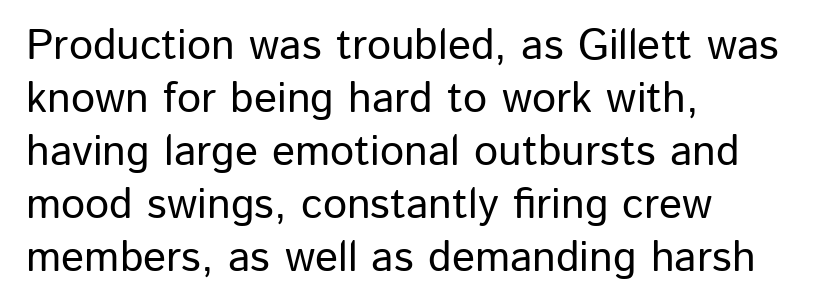
{"serif": "no", "italic": "no", "width": "normal", "stroke_contrast": "low", "x_height": "medium", "monospaced": "no", "underline": "no", "align": "left", "line_spacing_ratio": 1.23, "letter_spacing": "normal", "letter_spacing_em": 0.0, "glyph_px": 43}
